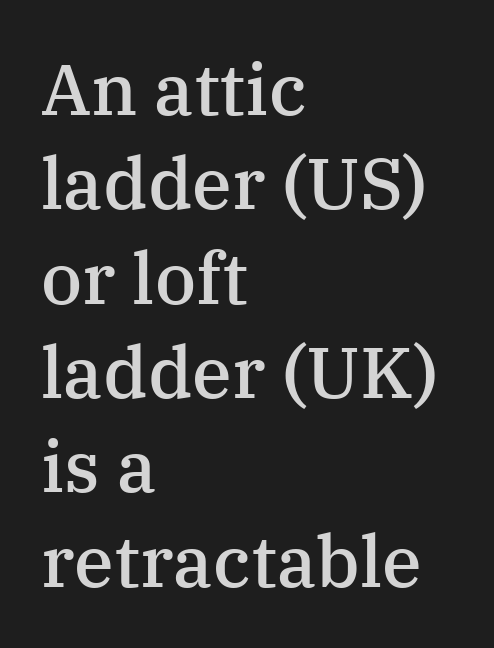
Students, this is semibold: more ink than regular, less than bold. A clean baseline with only descenders dipping below it. Type style note: has serifs. Short and long lines alike share a common starting point at left. In terms of posture, this sample is upright. Each word holds together tightly as a unit, with standard inter-letter gaps.
